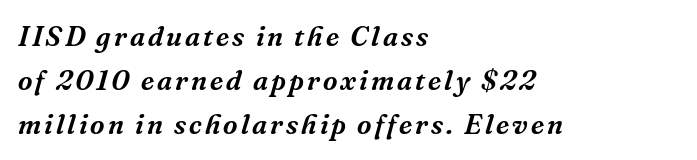
Q: Is the text italic (slanted)? A: Yes, it leans right by about 16 degrees.
Q: Is the typeface a serif or a sans-serif typeface? A: Serif.
Q: Is the text underlined? A: No.
Q: How is the paragraph aligned? A: Left-aligned.
Q: Is the spacing between lines tight, normal or loose? A: Normal.
Q: Width (condensed, normal, or wide)? A: Normal.
Q: Stroke contrast? A: Medium.
Q: x-height? A: Medium.
Q: Monospaced? A: No.
